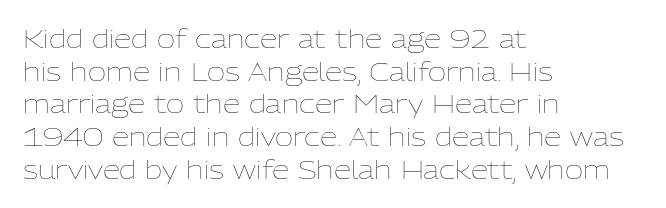
What's the leading like? Ordinary, nothing unusual. The passage shown has conventional tracking throughout. The typography opts for an upright posture over an oblique one. The passage is arranged the way most books set body copy — flush left.
